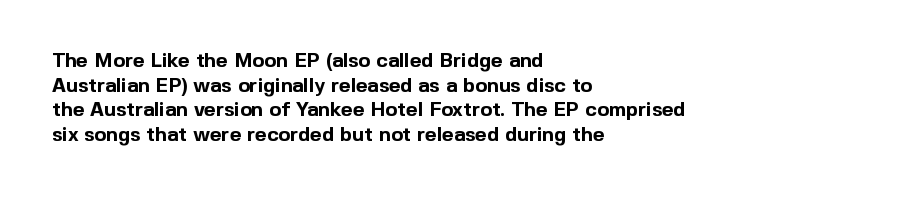
The foot of each line stays bare and open. The letters are bold, with thick, heavy strokes. The letters stand straight up with perfectly vertical stems. Compared with typical body copy, the letter spacing here is the same. These lines stack with their left ends in a neat column.
